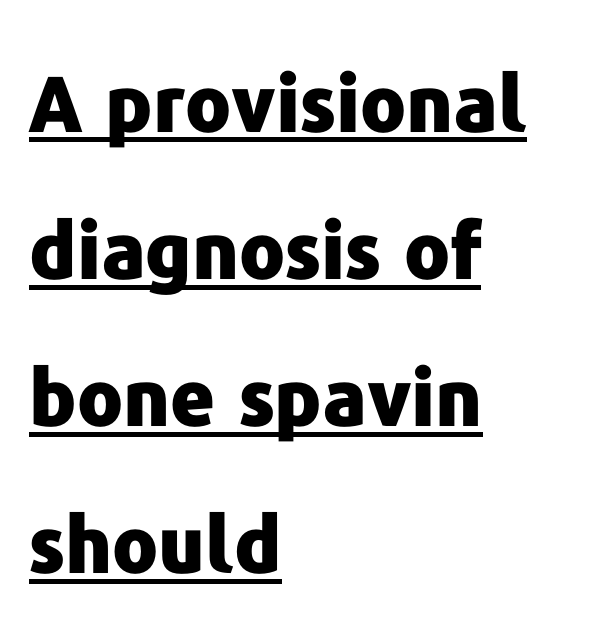
{"serif": "no", "italic": "no", "bold": "yes", "weight": "heavy", "width": "normal", "stroke_contrast": "low", "x_height": "medium", "monospaced": "no", "underline": "yes", "align": "left", "line_spacing": "loose", "line_spacing_ratio": 1.91, "letter_spacing": "normal", "letter_spacing_em": 0.0, "glyph_px": 77}
